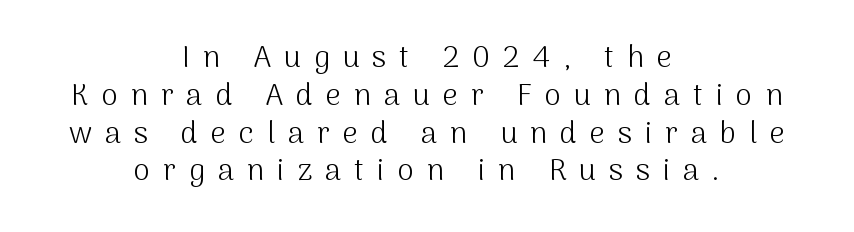
The image shows 30 px light sans-serif type, upright; set centered, normal line spacing (1.26x), unusually wide letter spacing (+0.43 em), not underlined; medium stroke contrast and a medium x-height.
